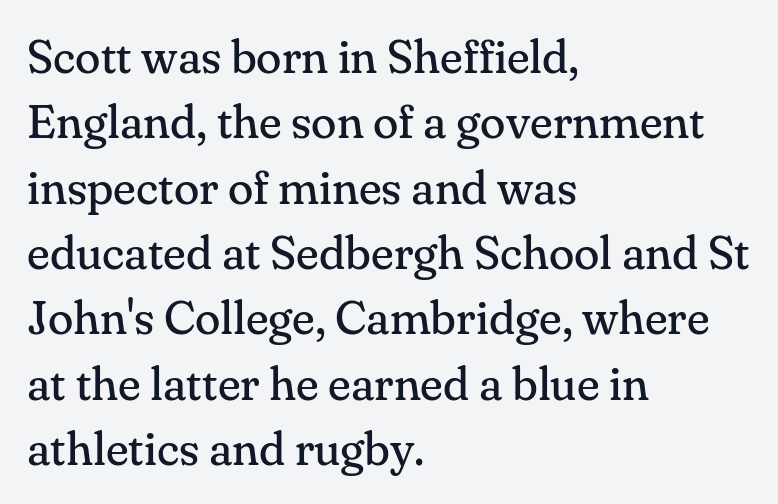
The image shows 47 px regular-weight serif type, upright; set left-aligned, normal line spacing (1.39x), normal letter spacing, not underlined; medium stroke contrast and a small x-height.
